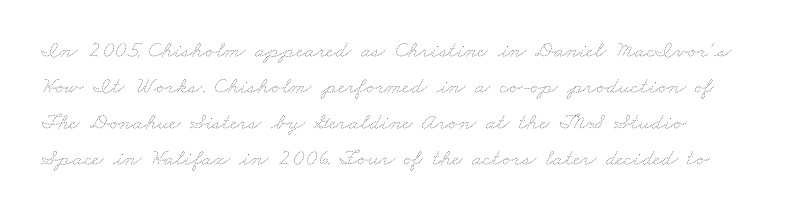
{"bold": "no", "underline": "no", "line_spacing": "normal", "line_spacing_ratio": 1.57, "letter_spacing": "normal", "letter_spacing_em": 0.0, "glyph_px": 23}
